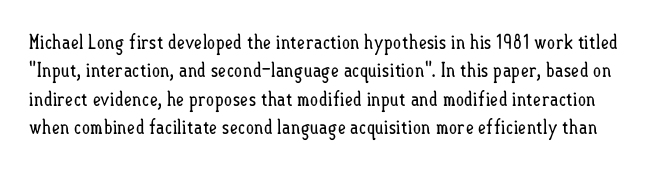
The image shows 20 px text type, upright; set normal line spacing (1.42x), normal letter spacing, not underlined.
